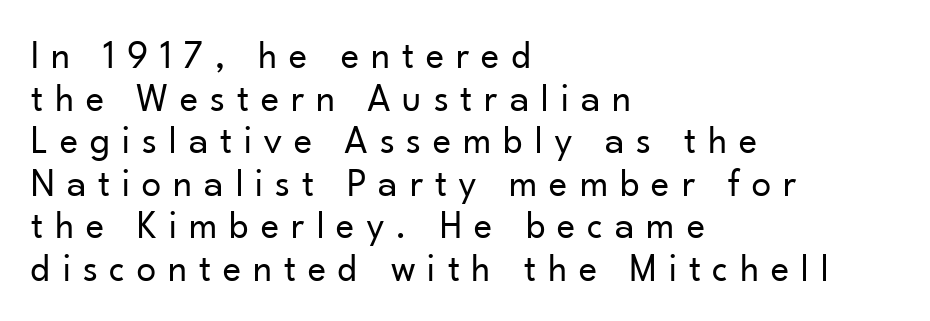
Q: Is the text bold? A: No.
Q: Is the text italic (slanted)? A: No, it is upright.
Q: Is the typeface a serif or a sans-serif typeface? A: Sans-serif.
Q: Is the text underlined? A: No.
Q: How is the paragraph aligned? A: Left-aligned.
Q: Is the spacing between letters normal or unusually wide? A: Unusually wide.
Q: Is the spacing between lines tight, normal or loose? A: Tight.
Q: Width (condensed, normal, or wide)? A: Normal.
Q: Stroke contrast? A: Low.
Q: x-height? A: Small.
Q: Monospaced? A: No.
